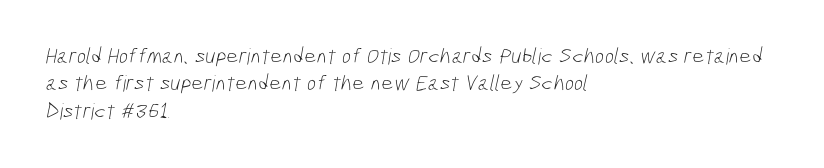
{"bold": "no", "underline": "no", "align": "left", "line_spacing_ratio": 1.24, "letter_spacing": "normal", "letter_spacing_em": 0.0, "glyph_px": 22}
